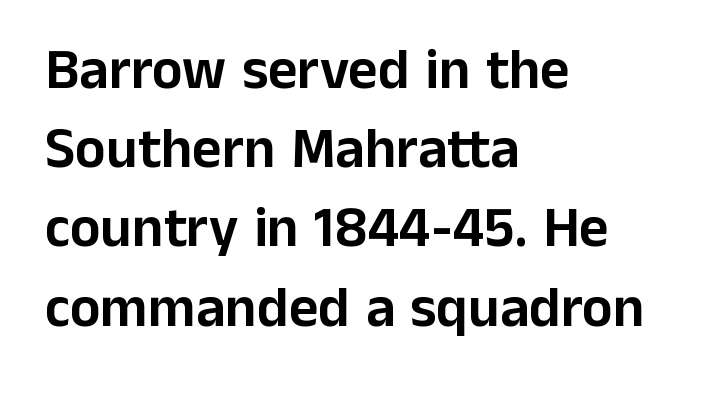
The lines in this sample share a left origin and differ only in where they stop. The designer left line spacing at the default. Decoration check: the copy has no underline. The typography opts for an upright posture over an oblique one.
